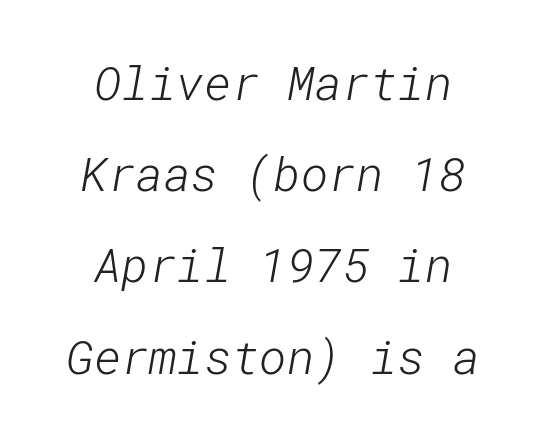
Neither beginnings nor endings align; midpoints do. The block of text is sparse from top to bottom, with ample space between rows. Has an underline been added? It has not. Glyph-to-glyph distance matches everyday printed text. Stroke terminals: plain, sans-serif.
